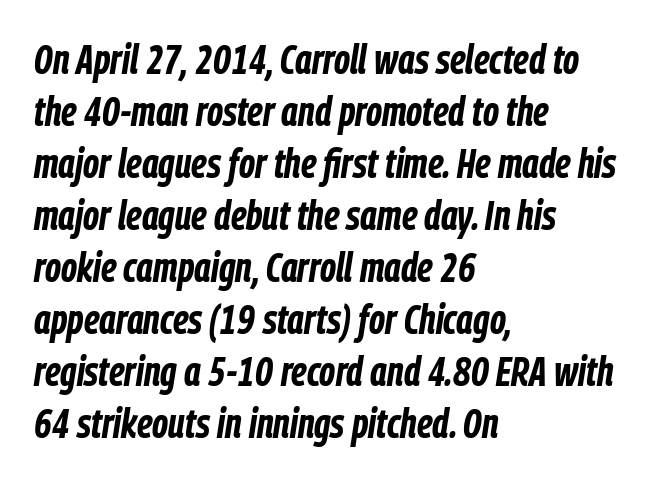
Q: Is the text bold? A: Yes.
Q: Is the text italic (slanted)? A: Yes, it leans right by about 9 degrees.
Q: Is the text underlined? A: No.
Q: How is the paragraph aligned? A: Left-aligned.
Q: Is the spacing between letters normal or unusually wide? A: Normal.
Q: Is the spacing between lines tight, normal or loose? A: Normal.
Q: Width (condensed, normal, or wide)? A: Condensed.
Q: Stroke contrast? A: Low.
Q: x-height? A: Medium.
Q: Monospaced? A: No.
